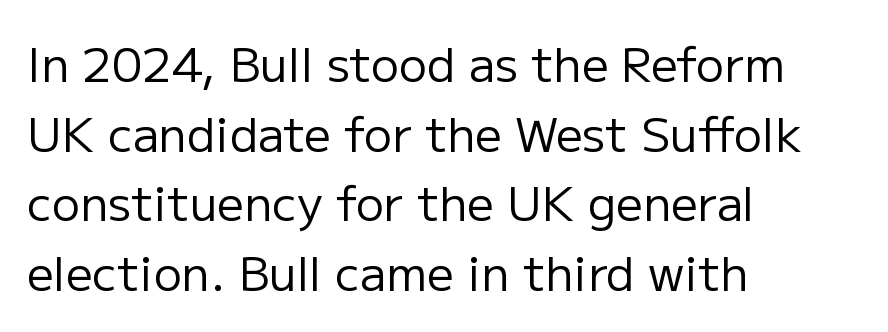
The image shows 47 px regular-weight sans-serif type, upright; set left-aligned, normal line spacing (1.48x), normal letter spacing, not underlined; low stroke contrast and a medium x-height.
